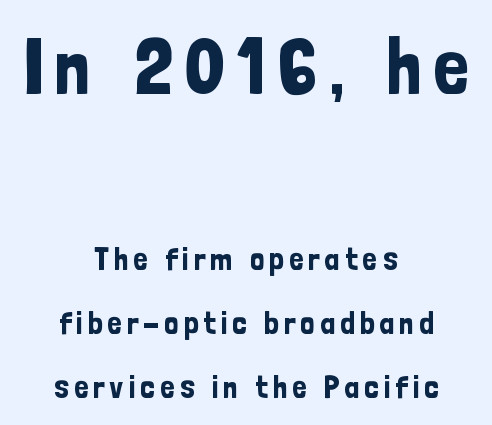
Q: Is the text italic (slanted)? A: No, it is upright.
Q: Is the typeface a serif or a sans-serif typeface? A: Sans-serif.
Q: Is the text underlined? A: No.
Q: How is the paragraph aligned? A: Centered.
Q: Is the spacing between lines tight, normal or loose? A: Loose.
Q: Which block of text is set in a larger size, the first (top) or the second (bottom)? A: The first (top) one.
Q: Width (condensed, normal, or wide)? A: Condensed.
Q: Stroke contrast? A: Low.
Q: x-height? A: Medium.
Q: Monospaced? A: No.
